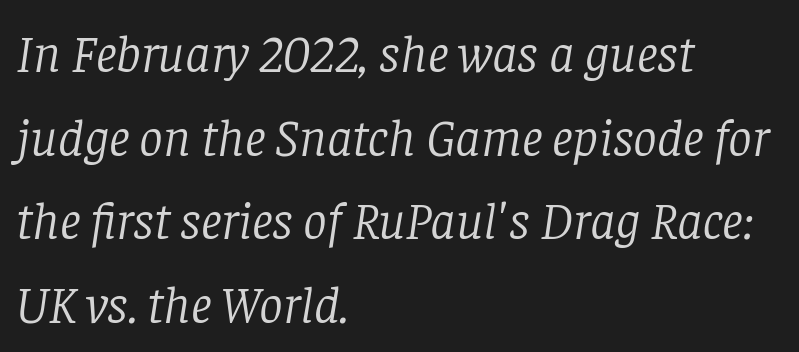
{"serif": "yes", "italic": "yes", "lean": "right", "slant_degrees": 8, "bold": "no", "weight": "light", "width": "normal", "stroke_contrast": "low", "x_height": "large", "monospaced": "no", "underline": "no", "align": "left", "line_spacing": "normal", "line_spacing_ratio": 1.58, "letter_spacing": "normal", "letter_spacing_em": 0.0, "glyph_px": 53}
